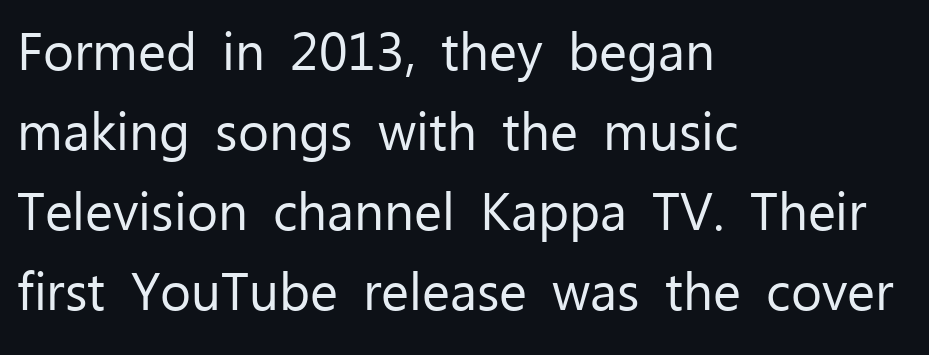
{"serif": "no", "italic": "no", "bold": "no", "weight": "regular", "width": "normal", "stroke_contrast": "low", "x_height": "medium", "monospaced": "no", "underline": "no", "align": "left", "line_spacing": "normal", "line_spacing_ratio": 1.51, "letter_spacing": "normal", "letter_spacing_em": 0.0, "glyph_px": 53}
